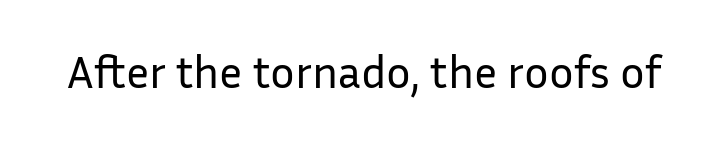
{"serif": "no", "italic": "no", "bold": "no", "weight": "regular", "width": "normal", "stroke_contrast": "low", "x_height": "medium", "monospaced": "no", "underline": "no", "letter_spacing": "normal", "letter_spacing_em": 0.0, "glyph_px": 46}
